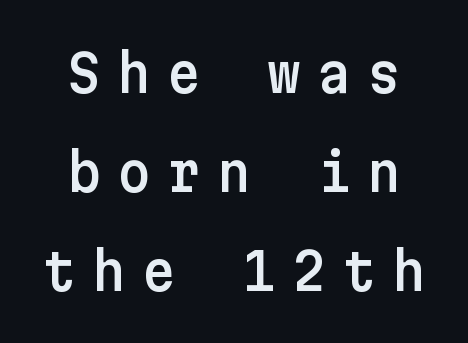
The letters stand straight up with perfectly vertical stems. Honestly, the letter spacing is so wide it's the main thing you notice. The strip under each line holds only bare page. Successive baselines arrive slowly, with a big drop between each. Stroke terminals: plain, sans-serif.
